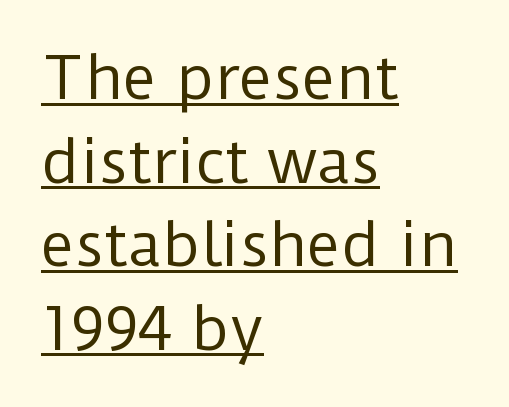
Is this a heavy cut? Hardly; it is regular or lighter. Honestly, the underline is the first thing you notice here. Vertically, the passage feels balanced, rows spaced as you'd expect. These lines stack with their left ends in a neat column.
